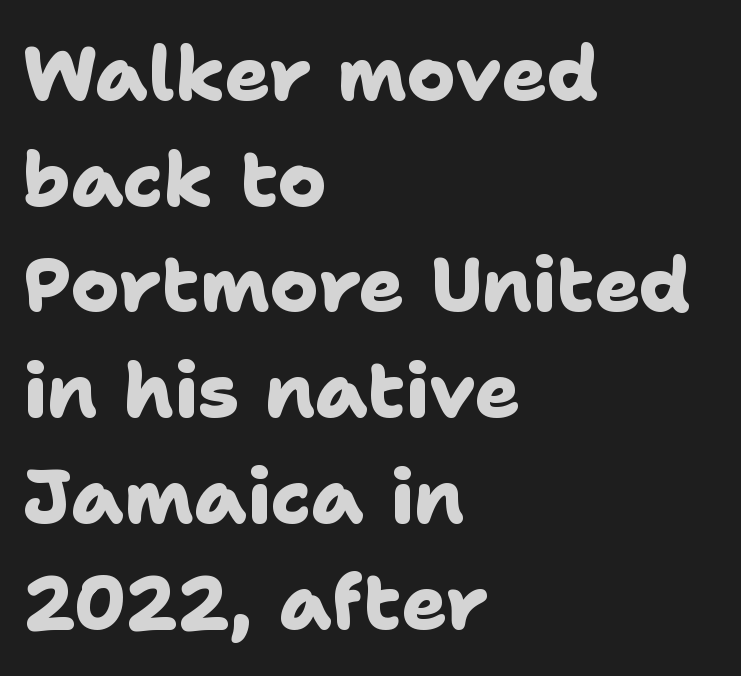
Is this a sans? Yes — the strokes have no serifs. As a designer I'd log this as weight 700, bold. The gaps between neighbouring characters are ordinary and unremarkable. Check the space under the baseline: it is left empty.
